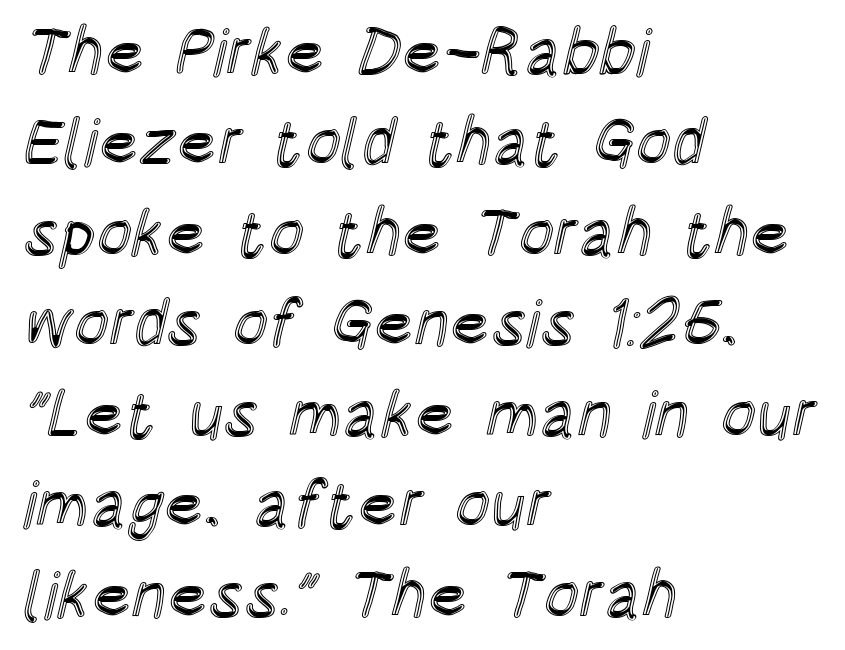
The image shows 66 px condensed type; set left-aligned, normal line spacing (1.37x), normal letter spacing, not underlined; a large x-height.
